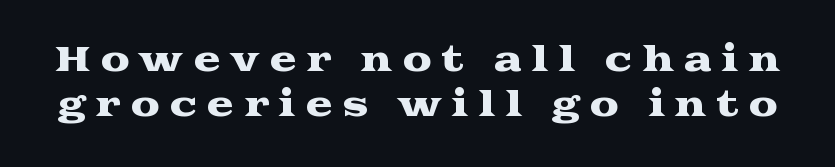
{"serif": "yes", "italic": "no", "width": "wide", "stroke_contrast": "medium", "x_height": "medium", "monospaced": "no", "underline": "no", "line_spacing": "normal", "line_spacing_ratio": 1.35, "letter_spacing": "wide", "letter_spacing_em": 0.29, "glyph_px": 33}
